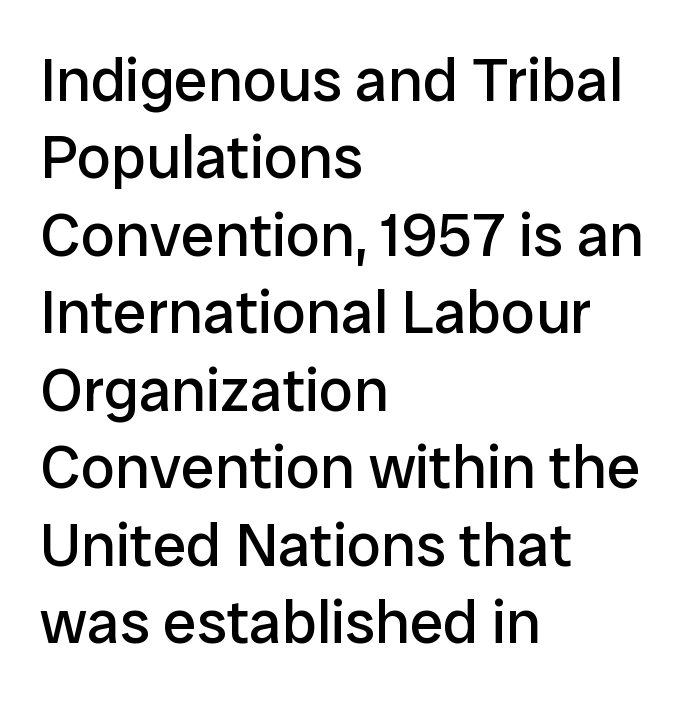
Q: Is the text bold? A: No.
Q: Is the text italic (slanted)? A: No, it is upright.
Q: Is the typeface a serif or a sans-serif typeface? A: Sans-serif.
Q: Is the text underlined? A: No.
Q: How is the paragraph aligned? A: Left-aligned.
Q: Is the spacing between letters normal or unusually wide? A: Normal.
Q: Is the spacing between lines tight, normal or loose? A: Normal.
Q: Width (condensed, normal, or wide)? A: Normal.
Q: Stroke contrast? A: Low.
Q: x-height? A: Medium.
Q: Monospaced? A: No.
